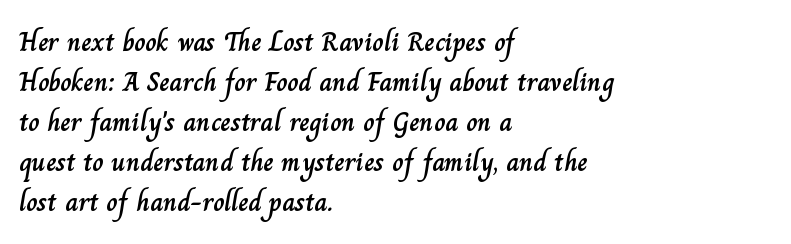
Spacing verdict: proportional, widths tailored to each character. The glyphs are unaccompanied by any horizontal stroke below them. Short note: letters normally spaced.
